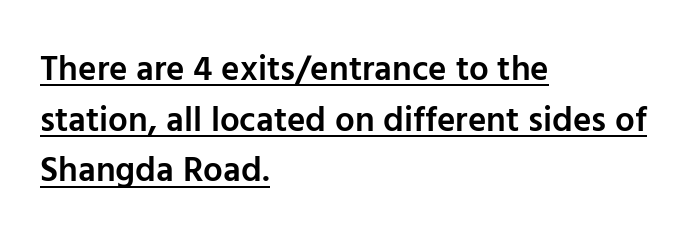
{"serif": "no", "italic": "no", "bold": "semi", "weight": "semibold", "width": "normal", "stroke_contrast": "low", "x_height": "medium", "monospaced": "no", "underline": "yes", "align": "left", "line_spacing": "normal", "line_spacing_ratio": 1.45, "letter_spacing": "normal", "letter_spacing_em": 0.0, "glyph_px": 35}
